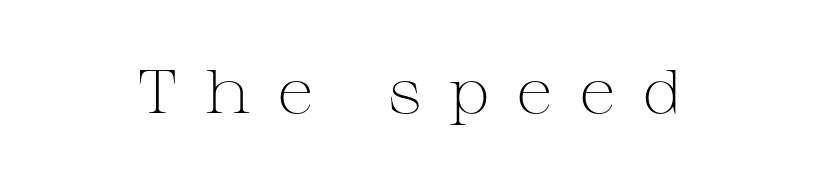
The image shows 61 px light, wide serif type, upright; set unusually wide letter spacing (+0.43 em), not underlined; medium stroke contrast and a medium x-height.
